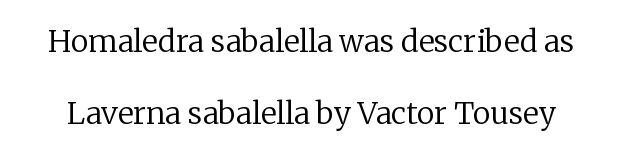
The image shows 30 px regular-weight serif type, upright; set loose line spacing (2.4x), normal letter spacing, not underlined; low stroke contrast and a medium x-height.
